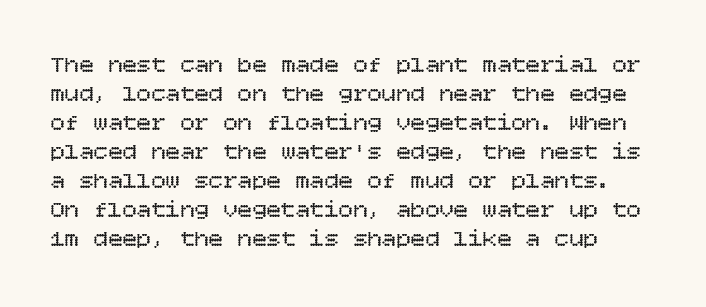
Q: Is the text bold? A: No.
Q: Is the text italic (slanted)? A: No, it is upright.
Q: Is the text underlined? A: No.
Q: Is the spacing between letters normal or unusually wide? A: Normal.
